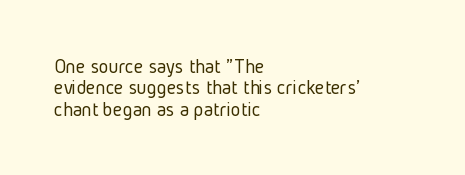
Compared with typical paragraphs, the rows here are closer together. Inter-character spacing is left at the font's built-in metrics. The specimen omits any rule beneath the text block's lines. A student would call this left alignment; a typographer would say flush left, rag right. Italic: no, the glyphs are upright roman.
